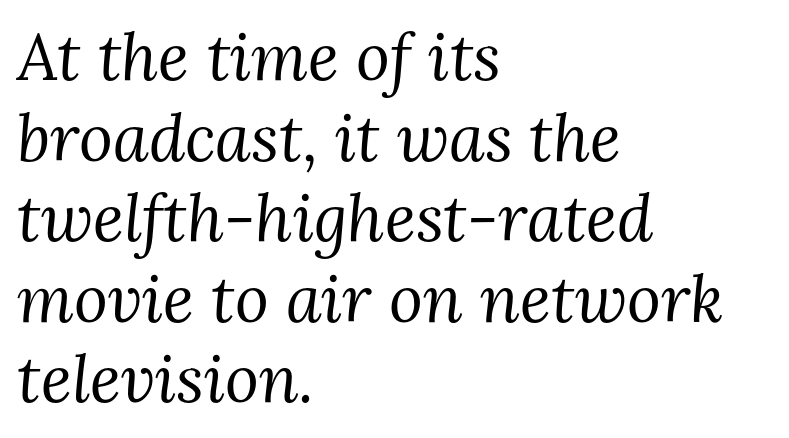
Q: Is the text bold? A: No.
Q: Is the text italic (slanted)? A: Yes, it leans right by about 3 degrees.
Q: Is the typeface a serif or a sans-serif typeface? A: Serif.
Q: Is the text underlined? A: No.
Q: How is the paragraph aligned? A: Left-aligned.
Q: Is the spacing between letters normal or unusually wide? A: Normal.
Q: Width (condensed, normal, or wide)? A: Normal.
Q: Stroke contrast? A: Medium.
Q: x-height? A: Medium.
Q: Monospaced? A: No.
